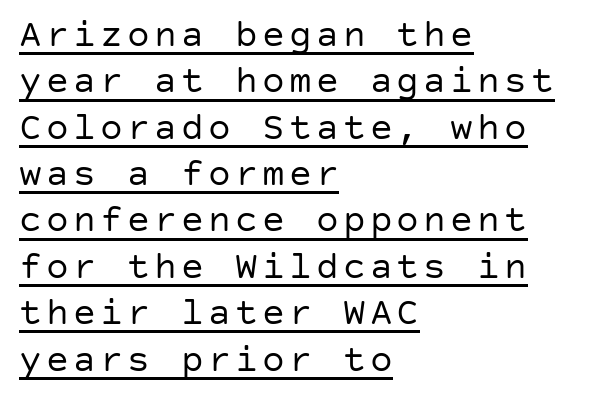
No chunkiness to these letters — they're not bold. Check where the strokes stop: nothing finishes them off — pure sans. Caption: multi-line text, flush left, ragged right. You can see a thin bar hugging the bottom of the glyphs. Does the lettering tilt? It doesn't — this is upright.
